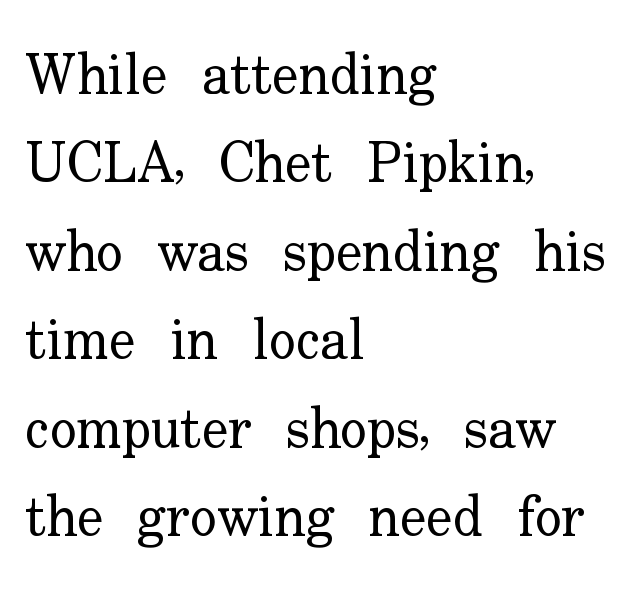
The glyphs are unaccompanied by any horizontal stroke below them. Observe the ordinary spacing: letters are neighbours, not strangers. Horizontal alignment here is leftward, the default for most running prose. Each letter keeps its own natural width here, so spacing adapts to shape. What kind of face is this? One with serifs.
